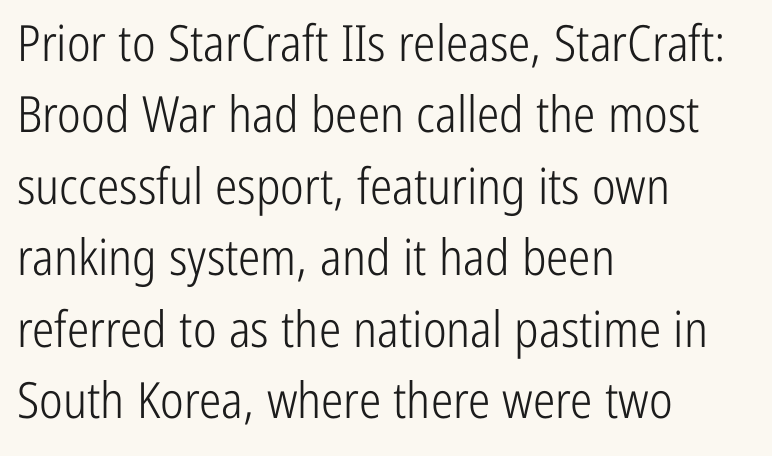
{"serif": "no", "italic": "no", "bold": "no", "weight": "light", "width": "condensed", "stroke_contrast": "low", "x_height": "medium", "monospaced": "no", "underline": "no", "align": "left", "line_spacing": "normal", "line_spacing_ratio": 1.43, "letter_spacing": "normal", "letter_spacing_em": 0.0, "glyph_px": 50}
